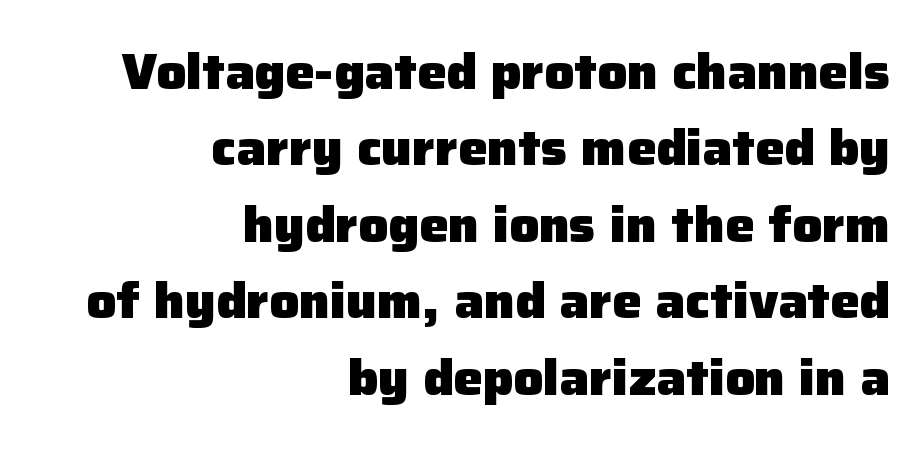
The image shows 49 px heavy sans-serif type, upright; set right-aligned, normal line spacing (1.56x), normal letter spacing, not underlined; low stroke contrast and a medium x-height.
